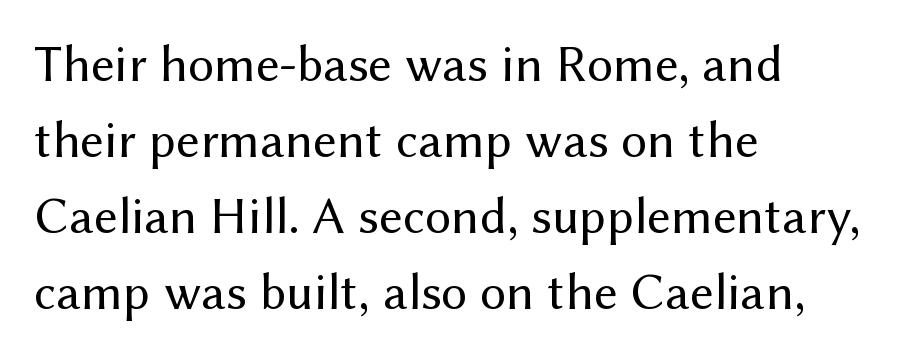
Q: Is the text bold? A: No.
Q: Is the text italic (slanted)? A: No, it is upright.
Q: Is the typeface a serif or a sans-serif typeface? A: Sans-serif.
Q: Is the text underlined? A: No.
Q: How is the paragraph aligned? A: Left-aligned.
Q: Is the spacing between letters normal or unusually wide? A: Normal.
Q: Is the spacing between lines tight, normal or loose? A: Normal.
Q: Width (condensed, normal, or wide)? A: Normal.
Q: Stroke contrast? A: Medium.
Q: x-height? A: Medium.
Q: Monospaced? A: No.
